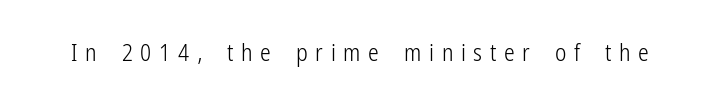
The image shows 24 px text type, upright; set unusually wide letter spacing (+0.32 em), not underlined.
